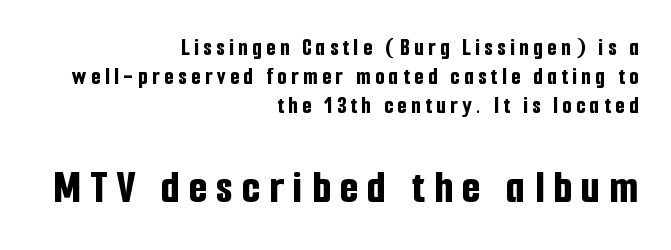
{"serif": "no", "italic": "no", "bold": "yes", "weight": "bold", "width": "condensed", "stroke_contrast": "low", "x_height": "medium", "monospaced": "no", "underline": "no", "align": "right", "line_spacing_ratio": 1.2, "larger_block": "second", "size_ratio": 2.0, "glyph_px": 48}
